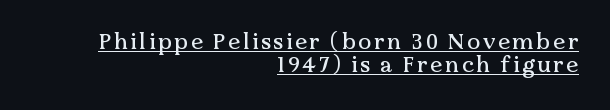
The image shows 22 px text type, upright; set right-aligned, tight line spacing (1.03x), underlined.
